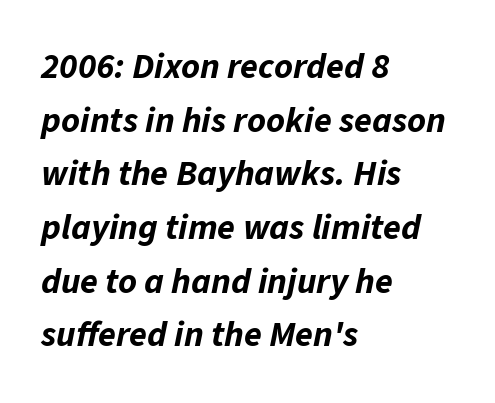
{"italic": "yes", "lean": "right", "slant_degrees": 11, "bold": "yes", "weight": "bold", "width": "normal", "stroke_contrast": "low", "x_height": "medium", "monospaced": "no", "underline": "no", "align": "left", "line_spacing": "normal", "line_spacing_ratio": 1.49, "letter_spacing": "normal", "letter_spacing_em": 0.0, "glyph_px": 36}
